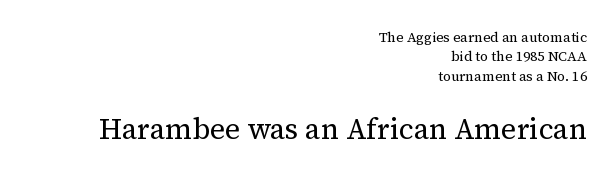
Q: Is the text bold? A: No.
Q: Is the text italic (slanted)? A: No, it is upright.
Q: Is the typeface a serif or a sans-serif typeface? A: Serif.
Q: Is the text underlined? A: No.
Q: How is the paragraph aligned? A: Right-aligned.
Q: Is the spacing between letters normal or unusually wide? A: Normal.
Q: Is the spacing between lines tight, normal or loose? A: Normal.
Q: Which block of text is set in a larger size, the first (top) or the second (bottom)? A: The second (bottom) one.
Q: Width (condensed, normal, or wide)? A: Normal.
Q: Stroke contrast? A: Medium.
Q: x-height? A: Medium.
Q: Monospaced? A: No.
